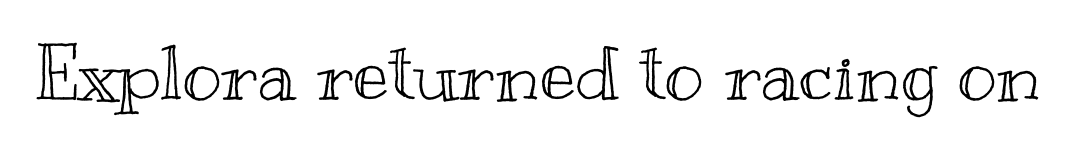
Q: Is the text italic (slanted)? A: No, it is upright.
Q: Is the text underlined? A: No.
Q: Is the spacing between letters normal or unusually wide? A: Normal.
Q: Width (condensed, normal, or wide)? A: Wide.
Q: x-height? A: Small.
Q: Monospaced? A: No.
